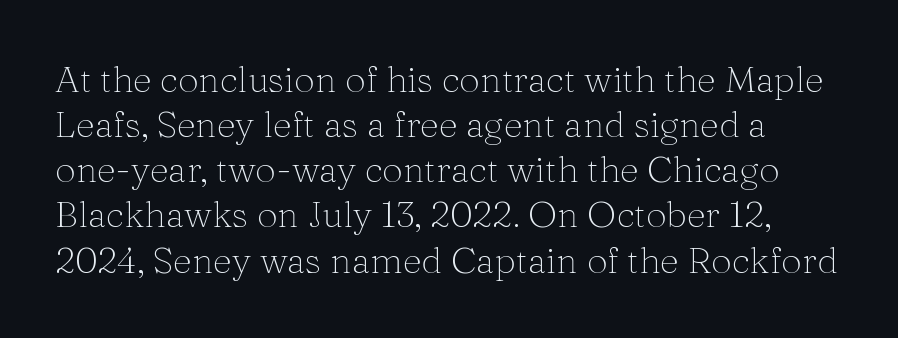
The image shows 37 px thin serif type, upright; set line spacing 1.22x, normal letter spacing, not underlined; medium stroke contrast and a medium x-height.
